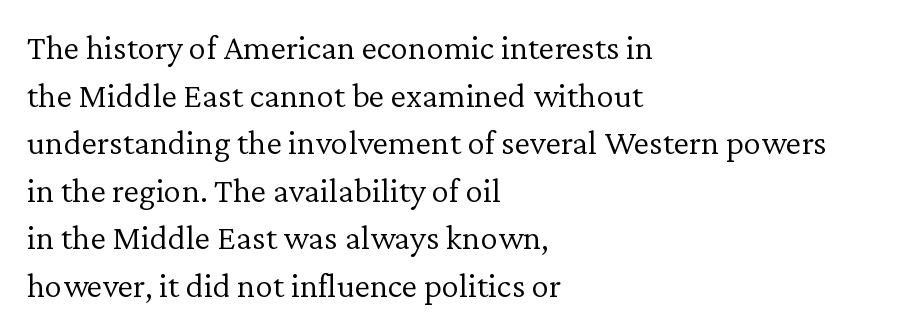
Interline gaps are of average width in this sample. The typeface has the unassuming heft of standard copy or less. The paragraph has a hard left edge and a soft right edge. Are there feet on the stems? There are — it's a serif. You could not count columns in this text — the font is proportionally spaced. Default kerning and tracking; the words read as compact shapes.
